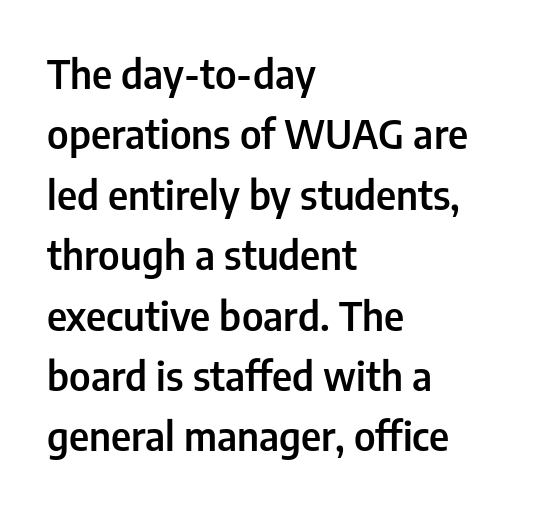
The image shows 40 px semibold, condensed sans-serif type, upright; set left-aligned, normal line spacing (1.51x), normal letter spacing, not underlined; low stroke contrast and a medium x-height.
